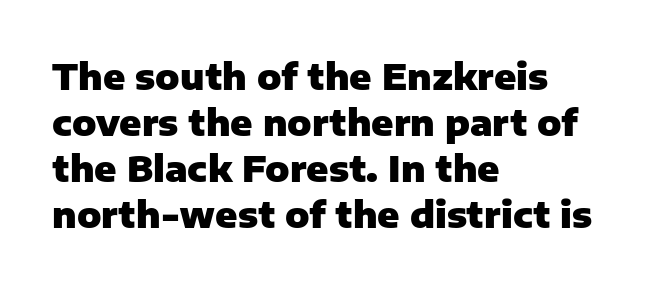
Q: Is the text bold? A: Yes.
Q: Is the text italic (slanted)? A: No, it is upright.
Q: Is the typeface a serif or a sans-serif typeface? A: Sans-serif.
Q: Is the text underlined? A: No.
Q: How is the paragraph aligned? A: Left-aligned.
Q: Is the spacing between letters normal or unusually wide? A: Normal.
Q: Is the spacing between lines tight, normal or loose? A: Normal.
Q: Width (condensed, normal, or wide)? A: Normal.
Q: Stroke contrast? A: Low.
Q: x-height? A: Medium.
Q: Monospaced? A: No.
